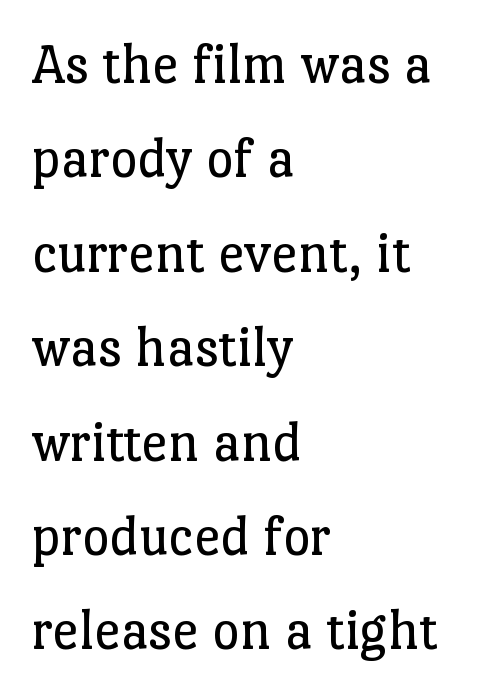
The image shows 59 px regular-weight serif type, upright; set left-aligned, normal line spacing (1.6x), normal letter spacing, not underlined; low stroke contrast and a medium x-height.
